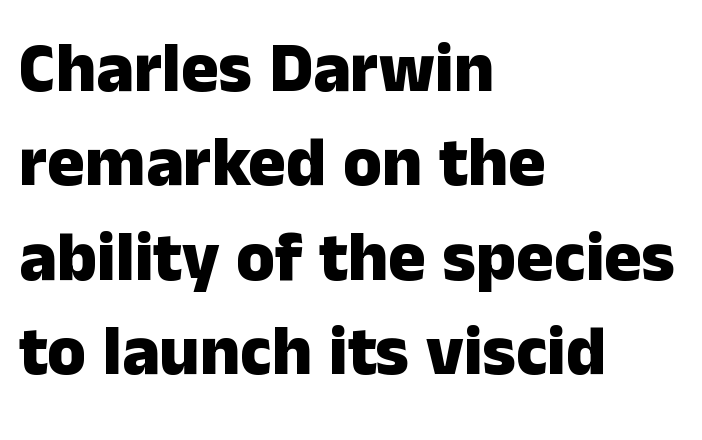
The axis of the letterforms is exactly vertical. Letter spacing: default. Font category for this specimen: sans-serif. Underlining? Definitely not there. Think of a printed novel: that variable character pitch is what you see here. The rendering uses a bold face; every stroke is thick and dark.
